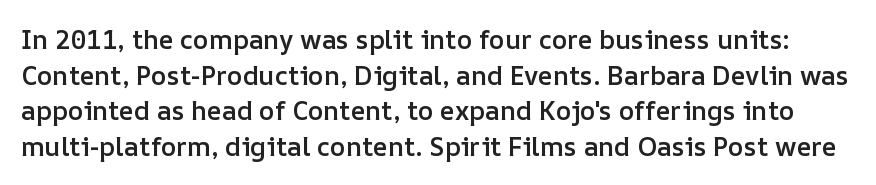
Q: Is the text bold? A: Semi-bold.
Q: Is the text italic (slanted)? A: No, it is upright.
Q: Is the text underlined? A: No.
Q: Is the spacing between letters normal or unusually wide? A: Normal.
Q: Is the spacing between lines tight, normal or loose? A: Normal.
